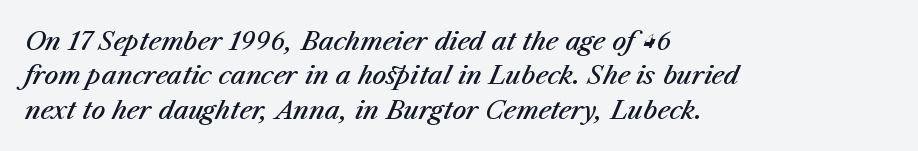
What stands out about the letter spacing? Nothing — it is the standard amount. Has an underline been added? It has not. Reading down the block, your eye returns to a fixed left position each line. Firm but not heavy-handed strokes: this text is semibold. There's an unmistakable incline to the writing here. The rows are spaced the way most documents space them.
